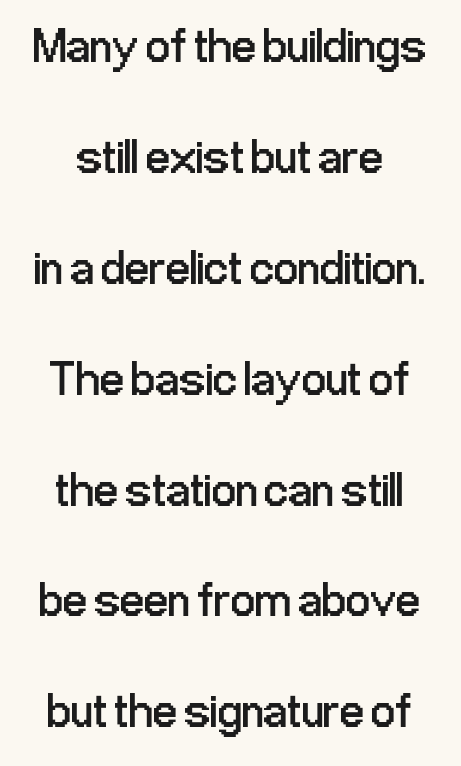
{"serif": "no", "italic": "no", "bold": "no", "weight": "regular", "width": "condensed", "stroke_contrast": "low", "x_height": "medium", "monospaced": "no", "underline": "no", "line_spacing": "loose", "line_spacing_ratio": 2.31, "letter_spacing": "normal", "letter_spacing_em": 0.0, "glyph_px": 48}
